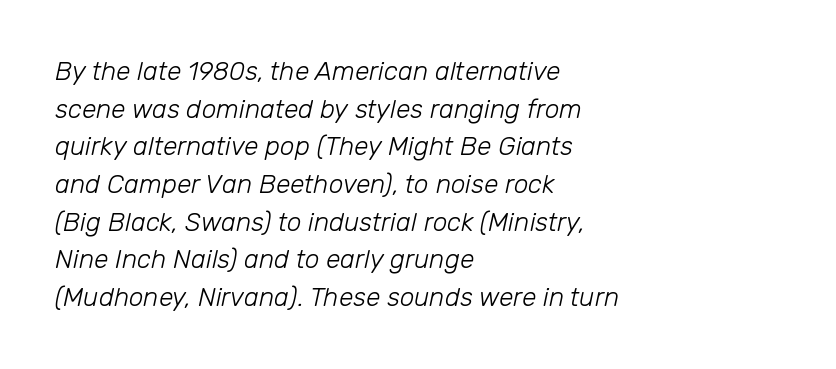
{"italic": "yes", "lean": "right", "slant_degrees": 12, "bold": "no", "underline": "no", "align": "left", "line_spacing": "normal", "line_spacing_ratio": 1.45, "letter_spacing": "normal", "letter_spacing_em": 0.0, "glyph_px": 26}
